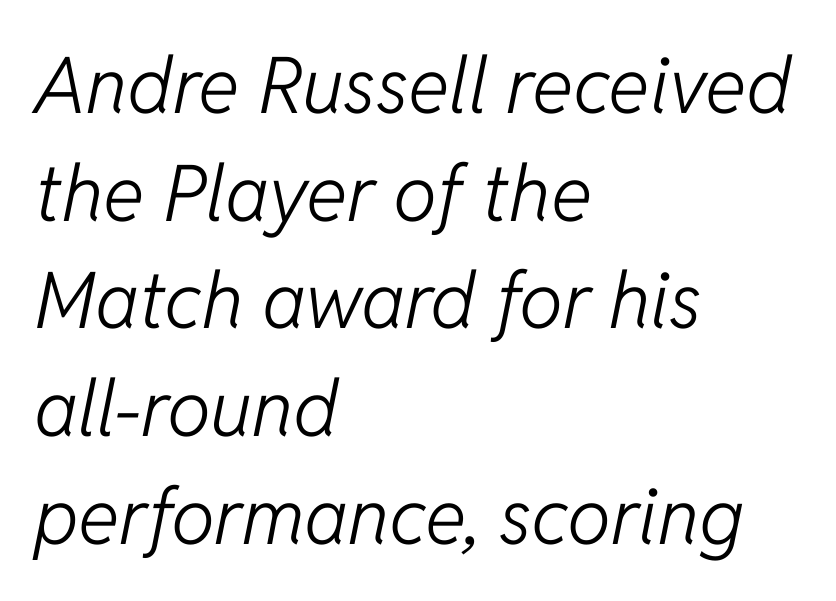
In terms of leading, this rendering sits right in the middle. Look at the tracking — it's just the regular setting, nothing added. Rule under the text: the space is simply empty. This rendering uses left alignment, leaving the right contour irregular. Proportional: the letters do not fall into vertical columns. Slant detected: the letters are inclined.
